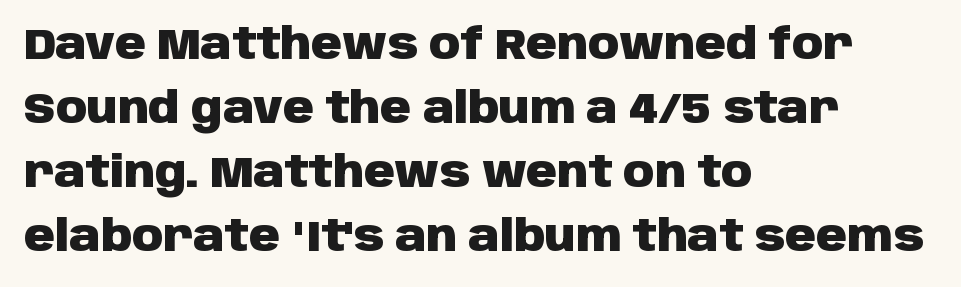
Horizontal bands of white between lines are of average thickness. Compared with an ordinary text face, these strokes are far heavier — a full bold. The letters advance in unequal steps, a hallmark of proportional type. There is no visible air inserted between adjacent glyphs.
